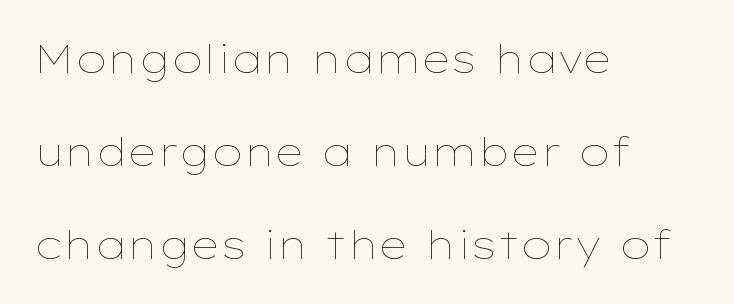
The image shows 39 px thin, wide type, upright; set left-aligned, loose line spacing (2.39x), normal letter spacing, not underlined; low stroke contrast and a medium x-height.
